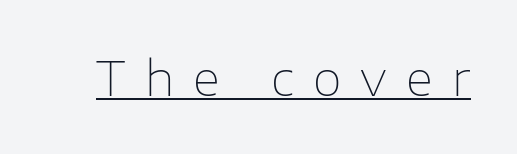
Q: Is the text bold? A: No.
Q: Is the text italic (slanted)? A: No, it is upright.
Q: Is the typeface a serif or a sans-serif typeface? A: Sans-serif.
Q: Is the text underlined? A: Yes.
Q: Is the spacing between letters normal or unusually wide? A: Unusually wide.
Q: Width (condensed, normal, or wide)? A: Normal.
Q: Stroke contrast? A: Low.
Q: x-height? A: Medium.
Q: Monospaced? A: No.
